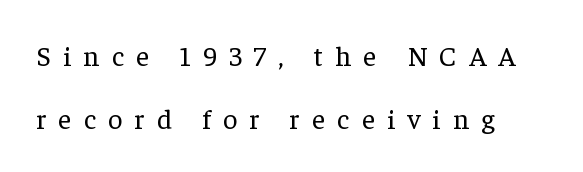
The designer went with a serif here, giving each stem small feet. Rule under the text: the space is simply empty. The designer dialed line spacing up above the default. Someone cranked the tracking dial way up on this one.
